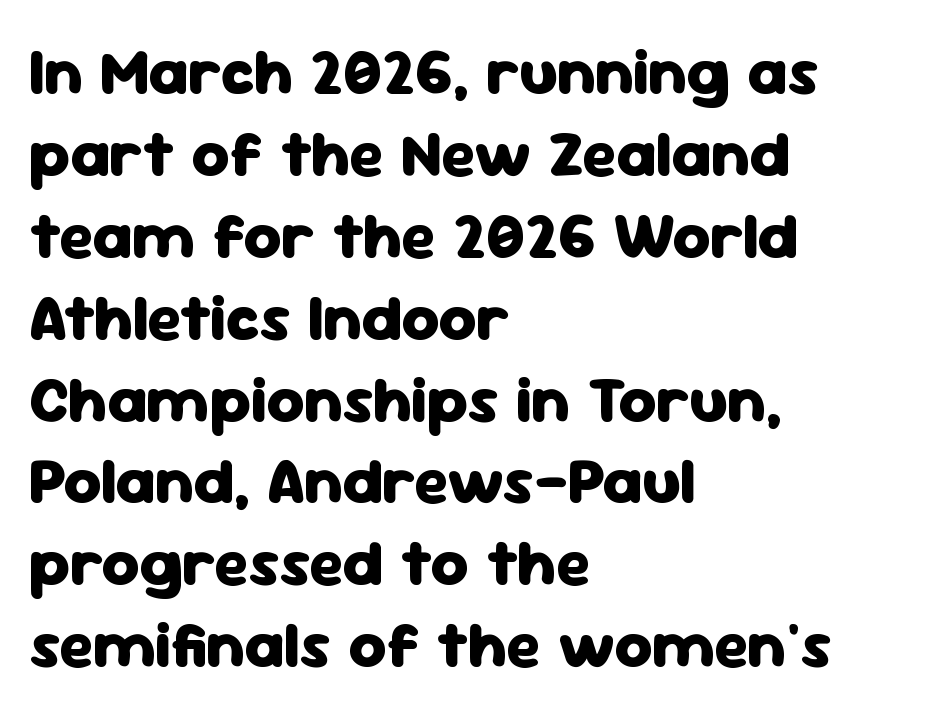
The image shows 65 px heavy sans-serif type, upright; set left-aligned, normal line spacing (1.26x), normal letter spacing, not underlined; low stroke contrast and a medium x-height.
